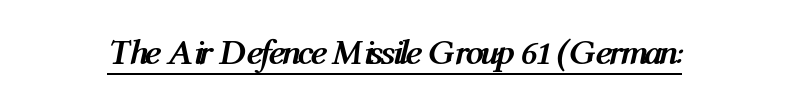
These words are printed bold, with thick strokes throughout. How are the letters spaced? Ordinarily, with no added tracking. Varying glyph widths throughout — classic text-font behaviour. This is oblique type, the kind used for emphasis or titles.
